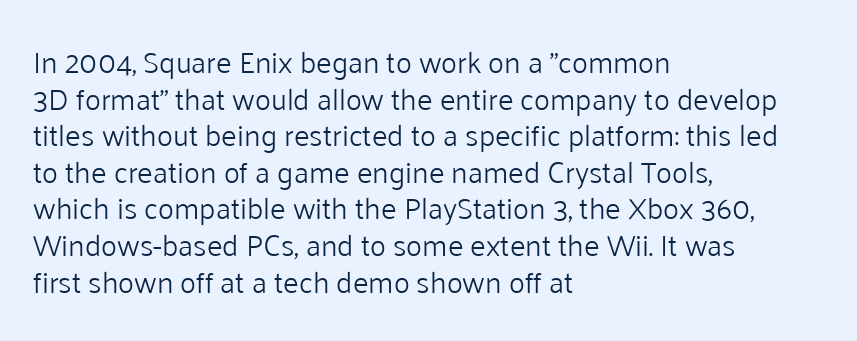
Q: Is the text bold? A: No.
Q: Is the text italic (slanted)? A: No, it is upright.
Q: Is the typeface a serif or a sans-serif typeface? A: Sans-serif.
Q: Is the text underlined? A: No.
Q: How is the paragraph aligned? A: Left-aligned.
Q: Is the spacing between letters normal or unusually wide? A: Normal.
Q: Width (condensed, normal, or wide)? A: Normal.
Q: Stroke contrast? A: Low.
Q: x-height? A: Medium.
Q: Monospaced? A: No.
